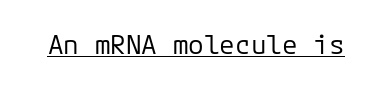
{"italic": "no", "bold": "no", "underline": "yes", "letter_spacing": "normal", "letter_spacing_em": 0.0, "glyph_px": 26}
